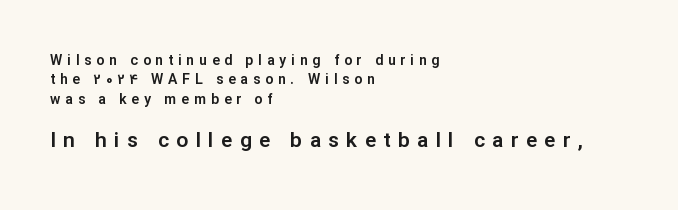
Q: Is the text italic (slanted)? A: No, it is upright.
Q: Is the text underlined? A: No.
Q: How is the paragraph aligned? A: Left-aligned.
Q: Is the spacing between letters normal or unusually wide? A: Unusually wide.
Q: Is the spacing between lines tight, normal or loose? A: Normal.
Q: Which block of text is set in a larger size, the first (top) or the second (bottom)? A: The second (bottom) one.
